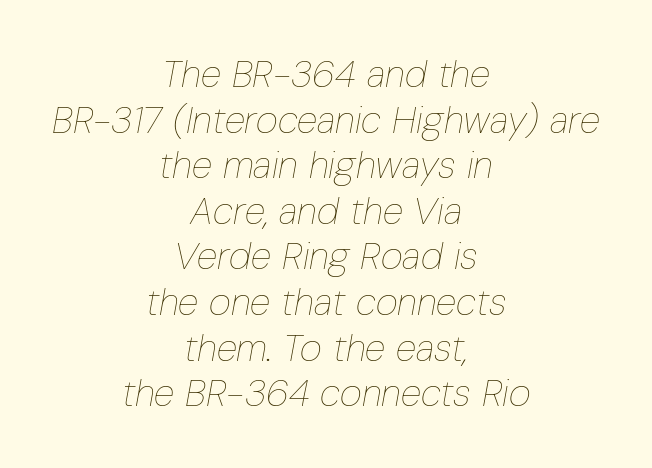
The gap between lines stays unmarked. No letter is thick-stroked: the sample isn't bold. Emphasis-style slanted type is in use. These lines are rendered in a variable-pitch font.
